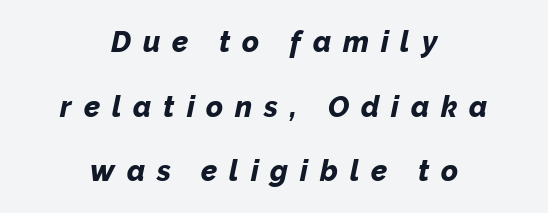
The image shows 29 px bold type, italic (leaning right); set centered, loose line spacing (2.23x), unusually wide letter spacing (+0.41 em), not underlined; low stroke contrast and a medium x-height.
